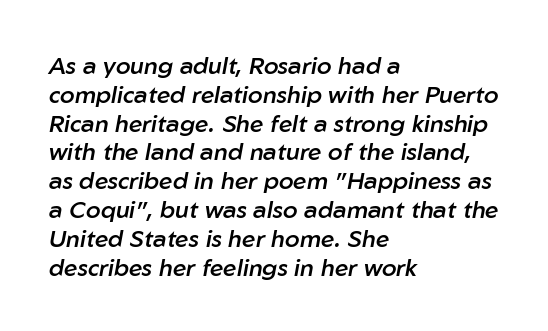
Q: Is the text bold? A: Semi-bold.
Q: Is the text italic (slanted)? A: Yes, it leans right by about 10 degrees.
Q: Is the text underlined? A: No.
Q: How is the paragraph aligned? A: Left-aligned.
Q: Is the spacing between letters normal or unusually wide? A: Normal.
